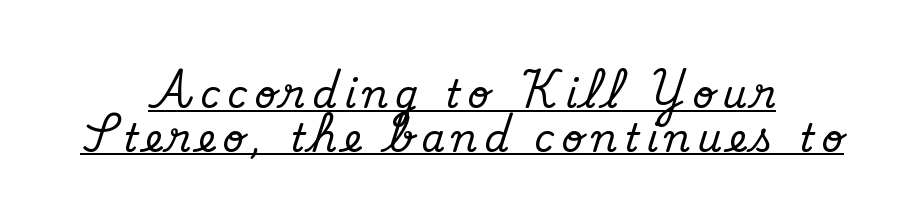
The image shows 38 px serif type; set centered, tight line spacing (1.15x), underlined; medium stroke contrast and a small x-height.
